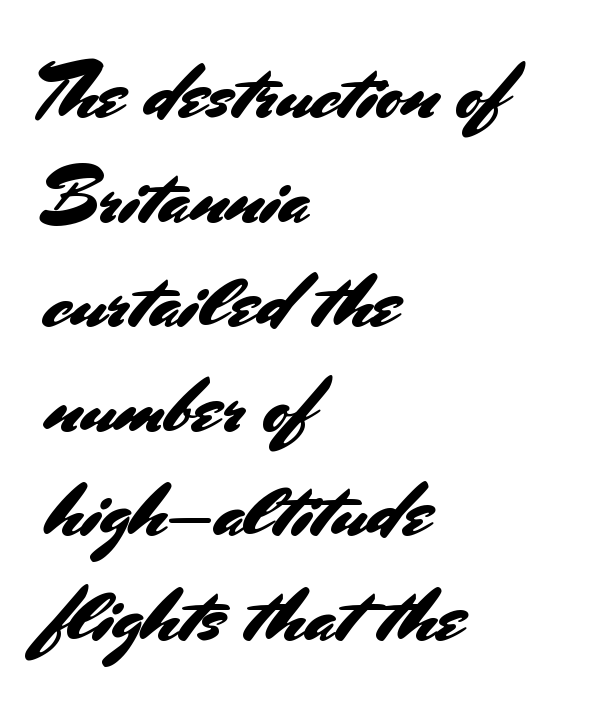
The line-height multiplier appears to be the usual default. Reading down the block, your eye returns to a fixed left position each line. The letters sit at their default tracking, neither squeezed nor spread. Each row of text sits above clean, open space. The letters advance in unequal steps, a hallmark of proportional type.
